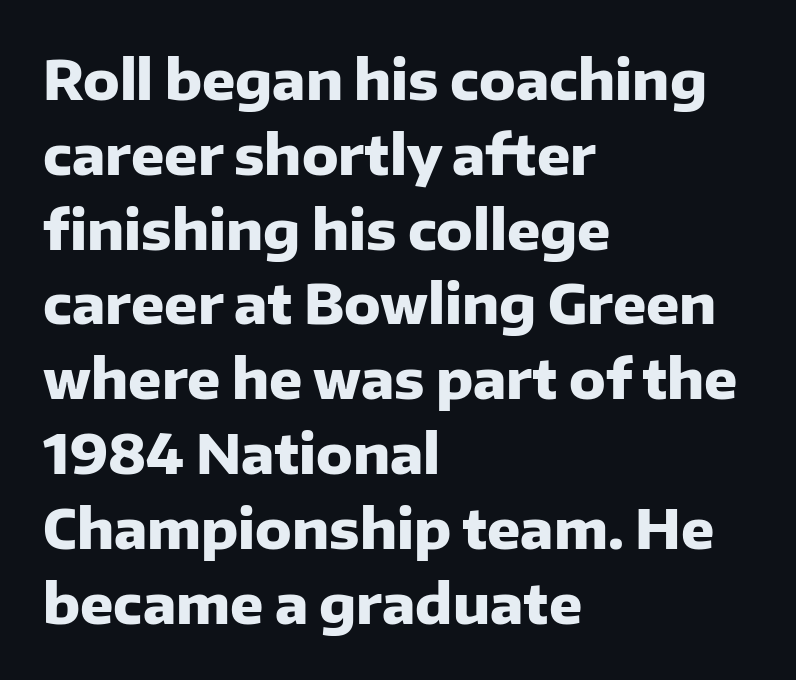
Check the space under the baseline: it is left empty. Here the designer chose a conventional face with non-uniform glyph widths. These lines sit exactly where default settings would place them. Font category for this specimen: sans-serif.
